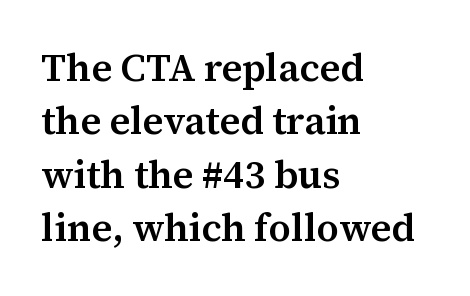
The image shows 39 px semibold serif type, upright; set left-aligned, normal line spacing (1.37x), normal letter spacing, not underlined; medium stroke contrast and a medium x-height.
